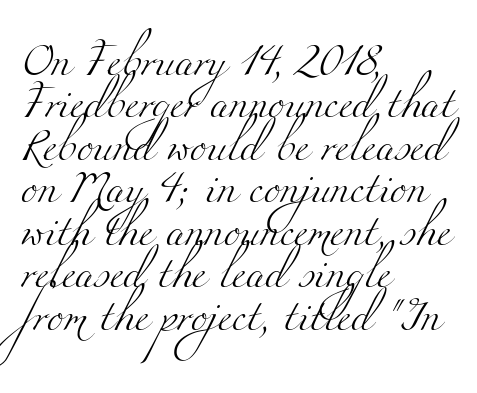
The image shows 31 px light, wide type; set left-aligned, normal line spacing (1.37x), normal letter spacing, not underlined; medium stroke contrast and a small x-height.
